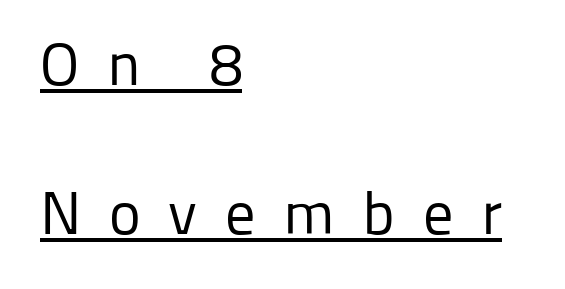
Underlined type. Left-aligned paragraph, ragged on the right. Weight: regular or lighter. Posture: upright roman. In terms of letterform style, serifs are entirely absent.
